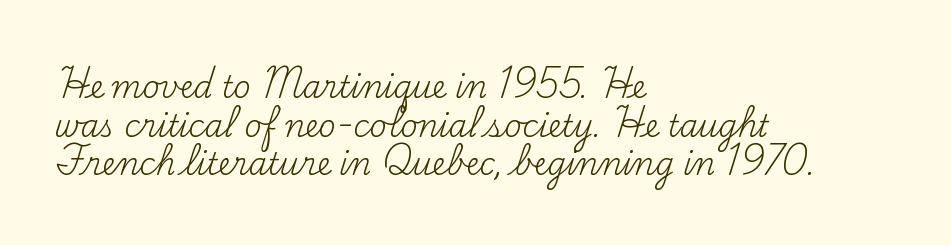
{"serif": "yes", "bold": "no", "weight": "regular", "width": "normal", "stroke_contrast": "medium", "x_height": "small", "monospaced": "no", "underline": "no", "align": "left", "line_spacing": "normal", "line_spacing_ratio": 1.29, "letter_spacing": "normal", "letter_spacing_em": 0.0, "glyph_px": 30}
